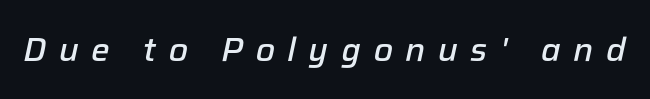
The image shows 33 px semibold type, italic (leaning right); set unusually wide letter spacing (+0.38 em), not underlined; low stroke contrast and a medium x-height.
